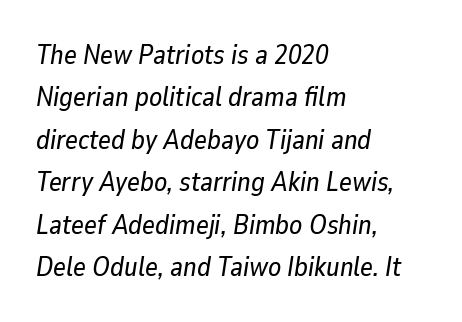
The image shows 27 px text type, italic (leaning right); set left-aligned, normal line spacing (1.57x), normal letter spacing, not underlined.
